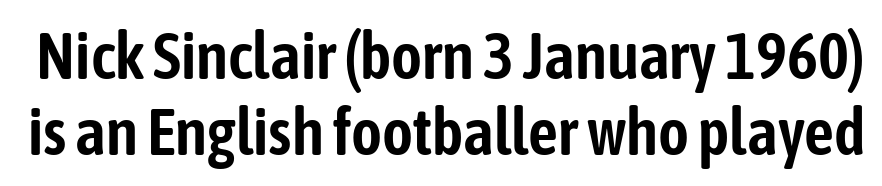
Q: Is the text italic (slanted)? A: No, it is upright.
Q: Is the typeface a serif or a sans-serif typeface? A: Sans-serif.
Q: Is the text underlined? A: No.
Q: Is the spacing between letters normal or unusually wide? A: Normal.
Q: Is the spacing between lines tight, normal or loose? A: Tight.
Q: Width (condensed, normal, or wide)? A: Condensed.
Q: Stroke contrast? A: Low.
Q: x-height? A: Medium.
Q: Monospaced? A: No.
